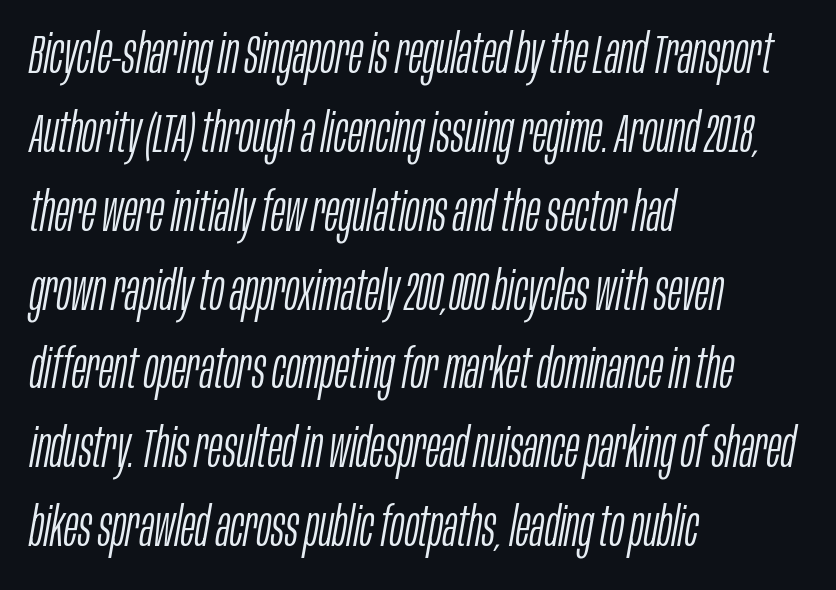
{"italic": "yes", "lean": "right", "slant_degrees": 10, "bold": "no", "weight": "light", "width": "condensed", "stroke_contrast": "low", "x_height": "large", "monospaced": "no", "underline": "no", "align": "left", "line_spacing": "normal", "line_spacing_ratio": 1.46, "letter_spacing": "normal", "letter_spacing_em": 0.0, "glyph_px": 54}
